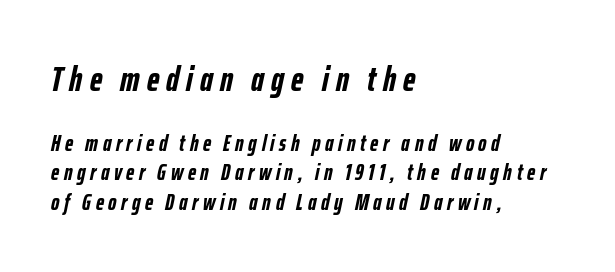
Q: Is the text bold? A: Yes.
Q: Is the text italic (slanted)? A: Yes, it leans right by about 12 degrees.
Q: Is the text underlined? A: No.
Q: How is the paragraph aligned? A: Left-aligned.
Q: Is the spacing between letters normal or unusually wide? A: Unusually wide.
Q: Is the spacing between lines tight, normal or loose? A: Normal.
Q: Which block of text is set in a larger size, the first (top) or the second (bottom)? A: The first (top) one.
Q: Width (condensed, normal, or wide)? A: Condensed.
Q: Stroke contrast? A: Low.
Q: x-height? A: Medium.
Q: Monospaced? A: No.
